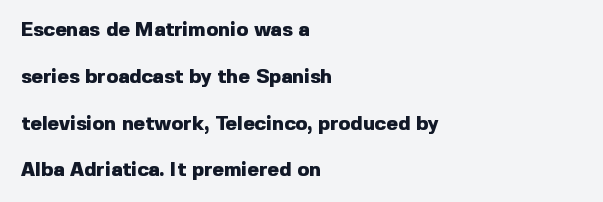
The face used here has the dense, thick strokes of a bold. Honestly, the rows look like they've been pulled way apart. Alignment: flush left. The rendering keeps characters at their native spacing.
